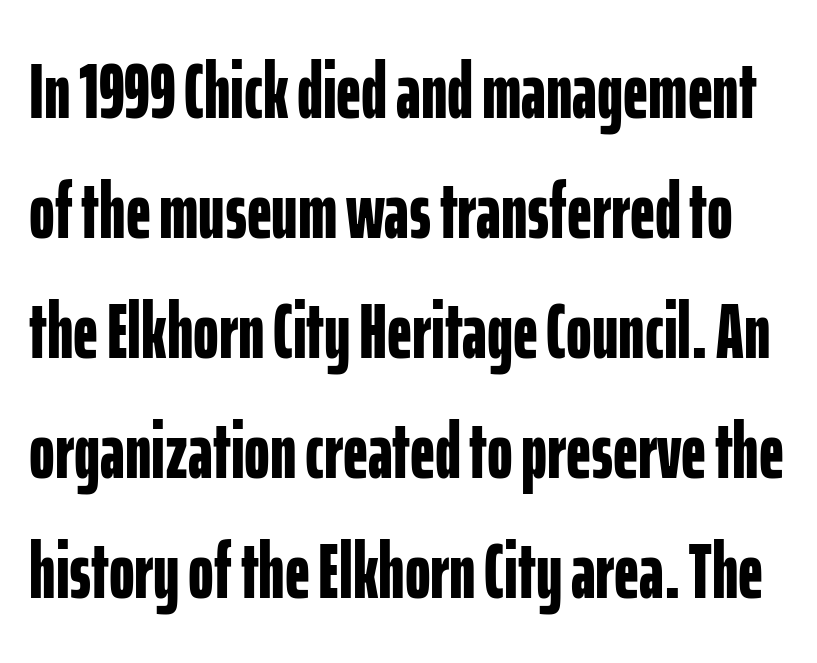
{"serif": "no", "italic": "no", "bold": "yes", "weight": "bold", "width": "condensed", "stroke_contrast": "low", "x_height": "medium", "monospaced": "no", "underline": "no", "line_spacing": "normal", "line_spacing_ratio": 1.54, "letter_spacing": "normal", "letter_spacing_em": 0.0, "glyph_px": 78}
